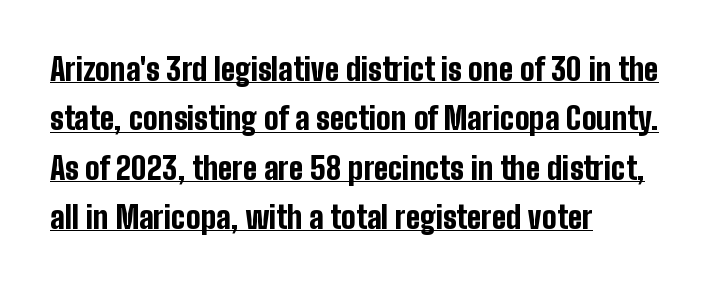
Q: Is the text bold? A: Yes.
Q: Is the text italic (slanted)? A: No, it is upright.
Q: Is the typeface a serif or a sans-serif typeface? A: Sans-serif.
Q: Is the text underlined? A: Yes.
Q: How is the paragraph aligned? A: Left-aligned.
Q: Is the spacing between letters normal or unusually wide? A: Normal.
Q: Is the spacing between lines tight, normal or loose? A: Normal.
Q: Width (condensed, normal, or wide)? A: Condensed.
Q: Stroke contrast? A: Low.
Q: x-height? A: Medium.
Q: Monospaced? A: No.
